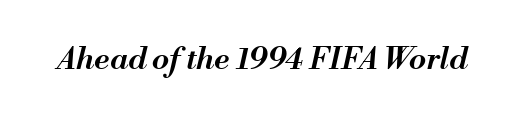
Q: Is the text bold? A: Semi-bold.
Q: Is the text italic (slanted)? A: Yes, it leans right by about 13 degrees.
Q: Is the text underlined? A: No.
Q: Is the spacing between letters normal or unusually wide? A: Normal.
Q: Width (condensed, normal, or wide)? A: Normal.
Q: Stroke contrast? A: Medium.
Q: x-height? A: Small.
Q: Monospaced? A: No.
